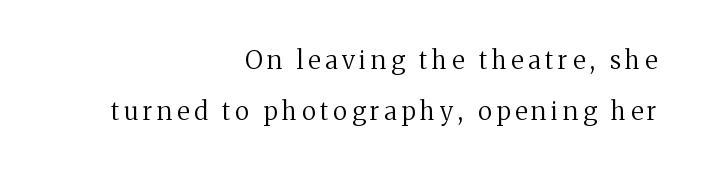
A bare baseline throughout the passage. The strokes carry an ordinary text weight at most. The lines are spread far apart with generous leading. Which margin do the lines hug? The right one — the left edge is uneven. The lettering holds an erect, upright posture throughout.
